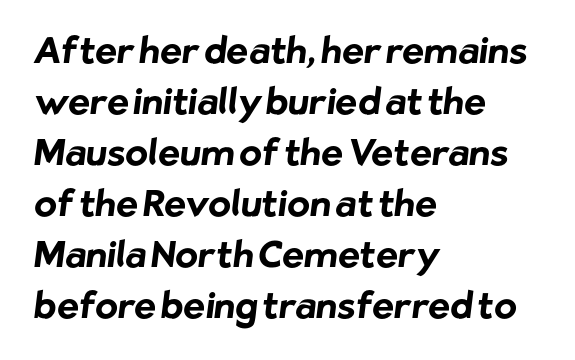
Q: Is the text bold? A: Yes.
Q: Is the typeface a serif or a sans-serif typeface? A: Sans-serif.
Q: Is the text underlined? A: No.
Q: How is the paragraph aligned? A: Left-aligned.
Q: Is the spacing between letters normal or unusually wide? A: Normal.
Q: Is the spacing between lines tight, normal or loose? A: Normal.
Q: Width (condensed, normal, or wide)? A: Normal.
Q: Stroke contrast? A: Low.
Q: x-height? A: Medium.
Q: Monospaced? A: No.
